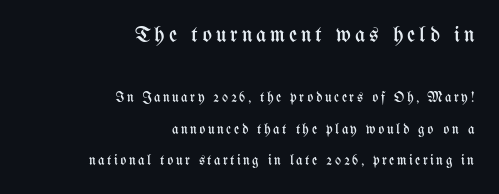
Q: Is the text bold? A: No.
Q: Is the text italic (slanted)? A: No, it is upright.
Q: Is the text underlined? A: No.
Q: How is the paragraph aligned? A: Right-aligned.
Q: Is the spacing between lines tight, normal or loose? A: Loose.
Q: Which block of text is set in a larger size, the first (top) or the second (bottom)? A: The first (top) one.
